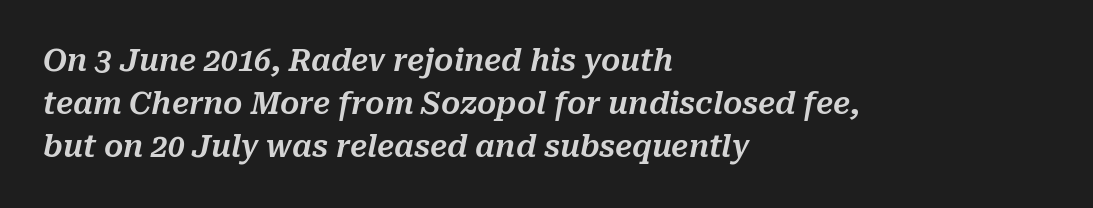
{"italic": "yes", "lean": "right", "slant_degrees": 10, "width": "normal", "stroke_contrast": "medium", "x_height": "medium", "monospaced": "no", "underline": "no", "align": "left", "line_spacing": "normal", "line_spacing_ratio": 1.43, "letter_spacing": "normal", "letter_spacing_em": 0.0, "glyph_px": 30}
